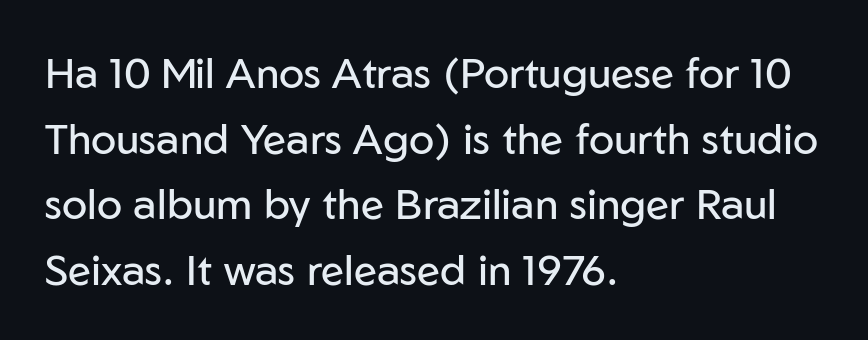
Q: Is the text bold? A: No.
Q: Is the text italic (slanted)? A: No, it is upright.
Q: Is the typeface a serif or a sans-serif typeface? A: Sans-serif.
Q: Is the text underlined? A: No.
Q: How is the paragraph aligned? A: Left-aligned.
Q: Is the spacing between letters normal or unusually wide? A: Normal.
Q: Is the spacing between lines tight, normal or loose? A: Normal.
Q: Width (condensed, normal, or wide)? A: Normal.
Q: Stroke contrast? A: Low.
Q: x-height? A: Medium.
Q: Monospaced? A: No.
